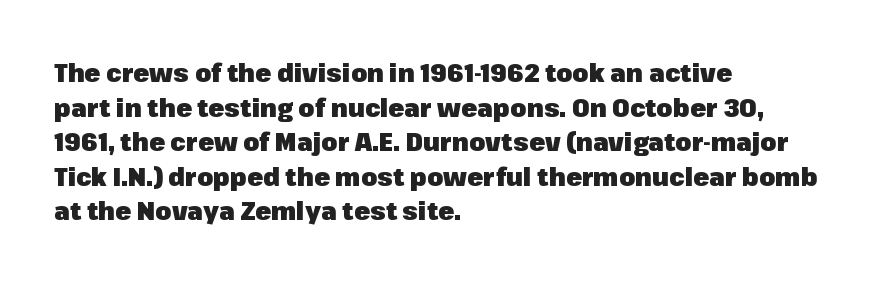
The image shows 26 px bold type, upright; set left-aligned, normal line spacing (1.33x), normal letter spacing, not underlined.
